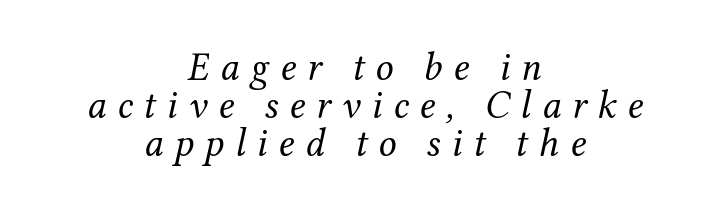
{"serif": "yes", "italic": "yes", "lean": "right", "slant_degrees": 12, "bold": "no", "weight": "regular", "width": "normal", "stroke_contrast": "medium", "x_height": "medium", "monospaced": "no", "underline": "no", "align": "center", "line_spacing": "tight", "line_spacing_ratio": 0.95, "letter_spacing": "wide", "letter_spacing_em": 0.27, "glyph_px": 40}
